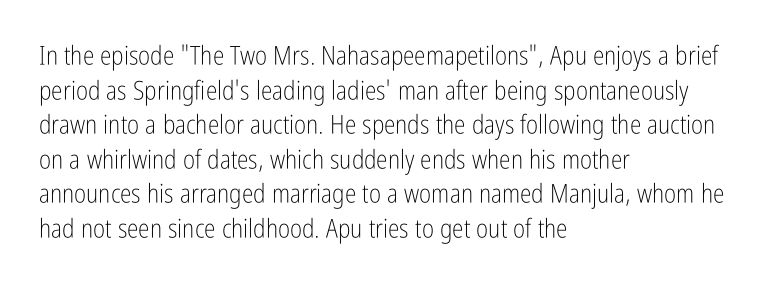
{"italic": "no", "bold": "no", "underline": "no", "align": "left", "line_spacing": "normal", "line_spacing_ratio": 1.33, "letter_spacing": "normal", "letter_spacing_em": 0.0, "glyph_px": 26}
